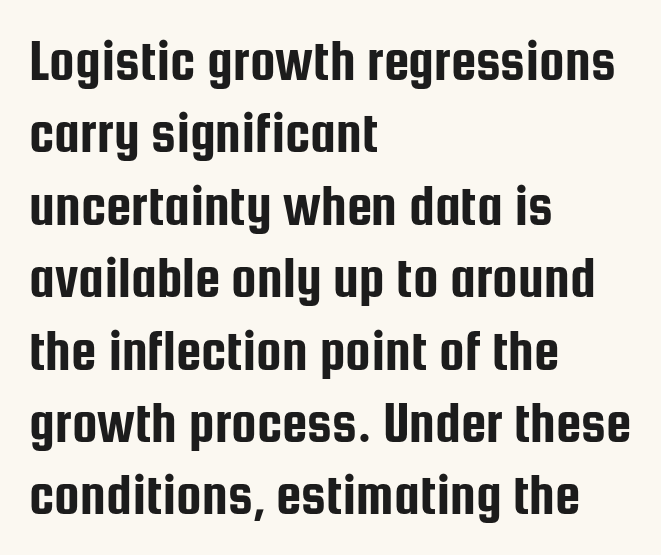
{"serif": "no", "italic": "no", "width": "condensed", "stroke_contrast": "low", "x_height": "medium", "monospaced": "no", "underline": "no", "align": "left", "line_spacing": "normal", "line_spacing_ratio": 1.27, "letter_spacing": "normal", "letter_spacing_em": 0.0, "glyph_px": 57}
